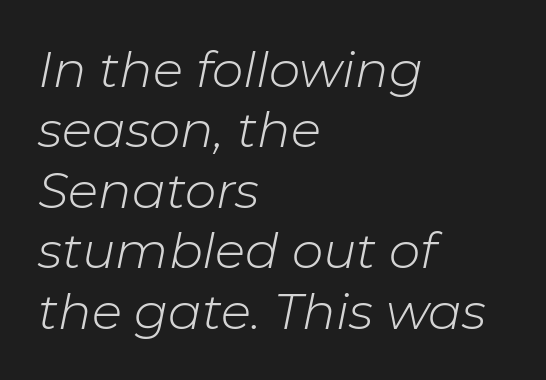
The image shows 50 px light type, italic (leaning right); set left-aligned, line spacing 1.21x, normal letter spacing, not underlined; low stroke contrast and a medium x-height.
